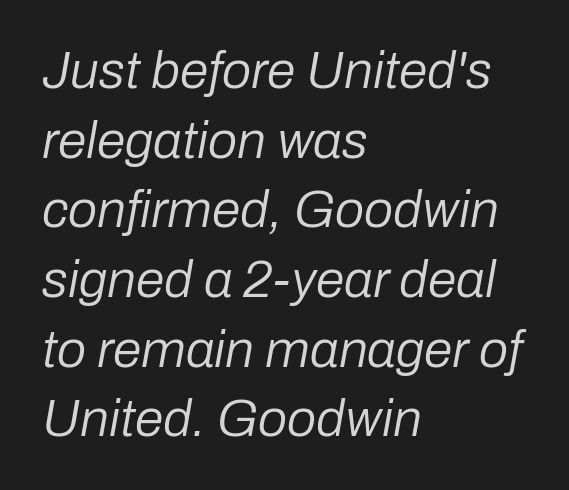
A normal amount of white space separates one row of letters from the next. Nobody drew a line under any word here. The face used here is proportionally spaced, like ordinary book or web type. The compositor pushed each line to the left boundary.
